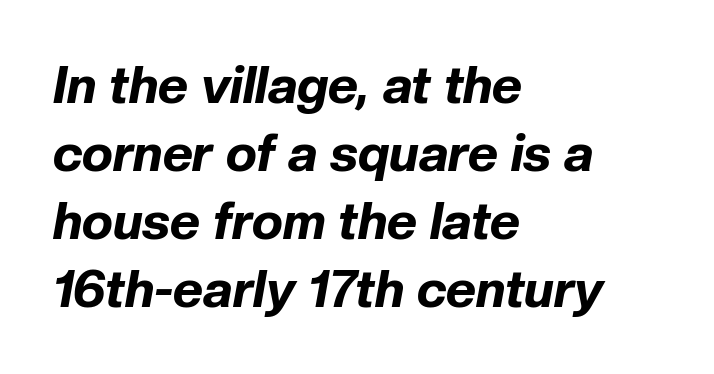
{"italic": "yes", "lean": "right", "slant_degrees": 10, "bold": "yes", "weight": "bold", "width": "normal", "stroke_contrast": "low", "x_height": "medium", "monospaced": "no", "underline": "no", "align": "left", "line_spacing": "normal", "line_spacing_ratio": 1.31, "letter_spacing": "normal", "letter_spacing_em": 0.0, "glyph_px": 52}
